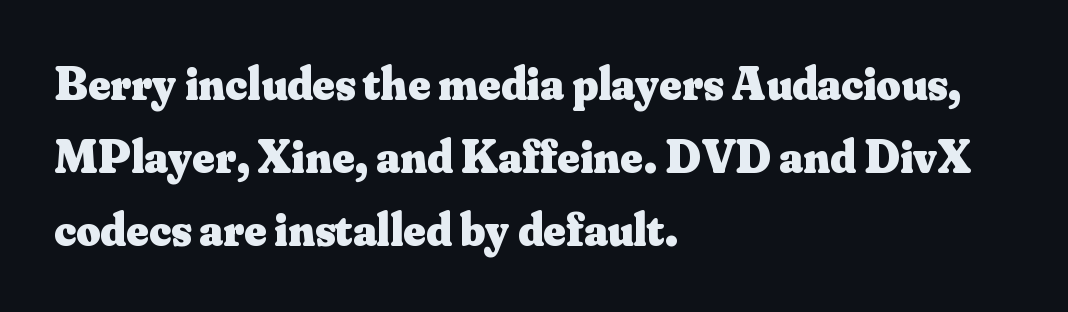
{"serif": "yes", "italic": "no", "bold": "yes", "weight": "heavy", "width": "normal", "stroke_contrast": "medium", "x_height": "small", "monospaced": "no", "underline": "no", "align": "left", "line_spacing": "normal", "line_spacing_ratio": 1.55, "letter_spacing": "normal", "letter_spacing_em": 0.0, "glyph_px": 47}
